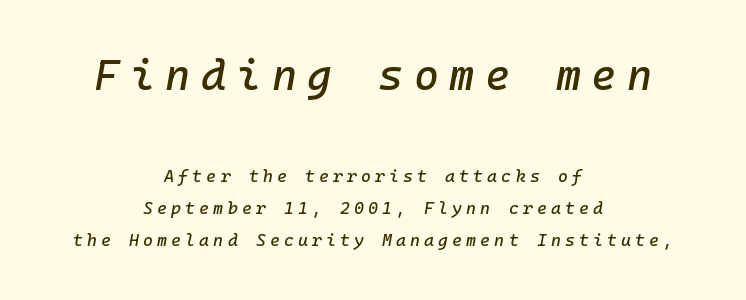
Q: Is the text italic (slanted)? A: Yes, it leans right by about 10 degrees.
Q: Is the text underlined? A: No.
Q: How is the paragraph aligned? A: Centered.
Q: Is the spacing between letters normal or unusually wide? A: Unusually wide.
Q: Which block of text is set in a larger size, the first (top) or the second (bottom)? A: The first (top) one.
Q: Width (condensed, normal, or wide)? A: Normal.
Q: Stroke contrast? A: Low.
Q: x-height? A: Medium.
